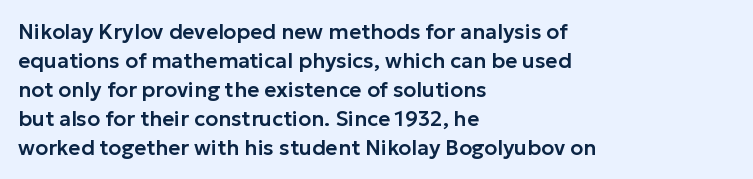
Does the leading feel generous? No, just average. Nobody touched the tracking dial on this one. This is the regular roman posture of the typeface. Visually the block forms a straight wall on the left and a jagged coastline on the right.
